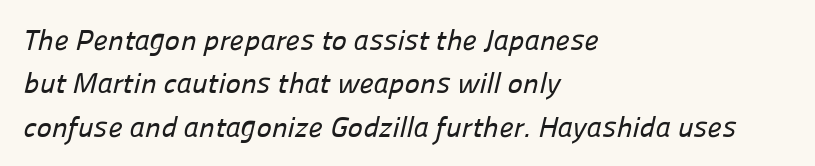
Normally led — the rows are evenly, conventionally spaced. Short note: letters normally spaced. A bare baseline throughout the passage. The face used here is proportionally spaced, like ordinary book or web type. The typesetter chose a ragged-right arrangement here. Font category for this specimen: sans-serif.
